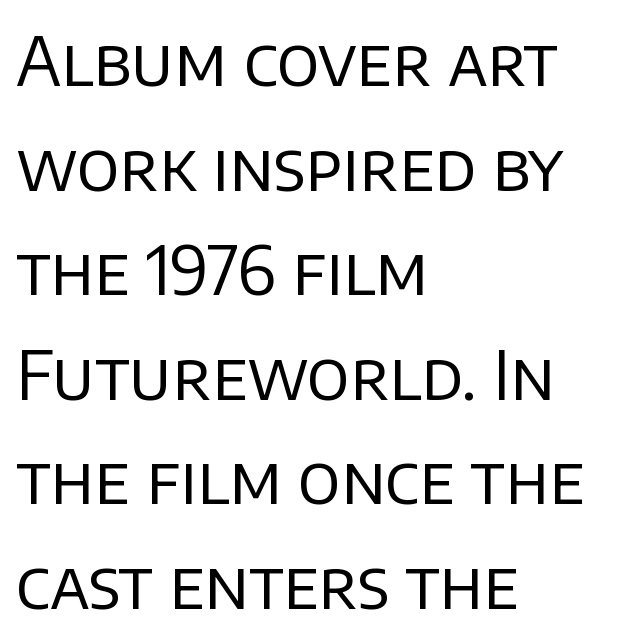
One glance says typical: line gaps are just what's usual. Layout note: lines flush left. The letters look calm and open, with moderate or lighter stems. The space directly below the letters is spotless.
